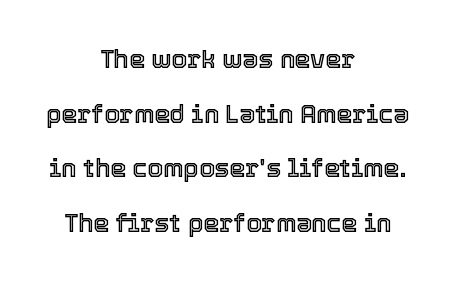
Only glyphs here, with clear space below each row. Posture: upright roman. Compared with typical body copy, the letter spacing here is the same. Loosely led — the rows are spread out.
